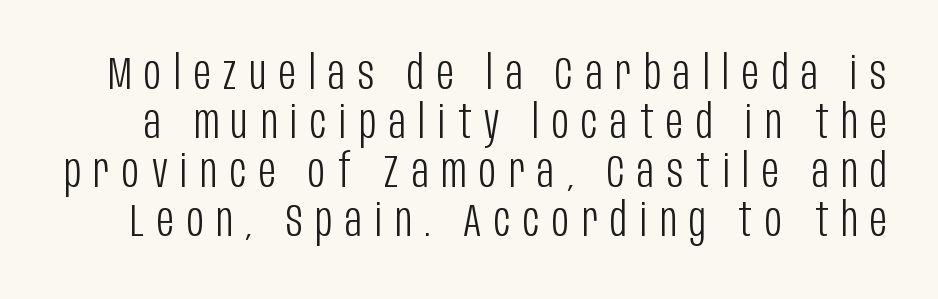
The image shows 47 px light, condensed sans-serif type, upright; set tight line spacing (1.04x), unusually wide letter spacing (+0.27 em), not underlined; low stroke contrast and a large x-height.
